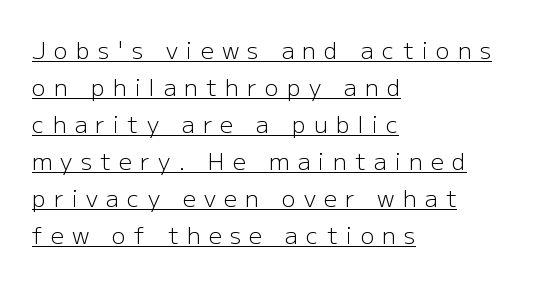
The image shows 23 px text type, upright; set left-aligned, normal line spacing (1.61x), unusually wide letter spacing (+0.36 em), underlined.
